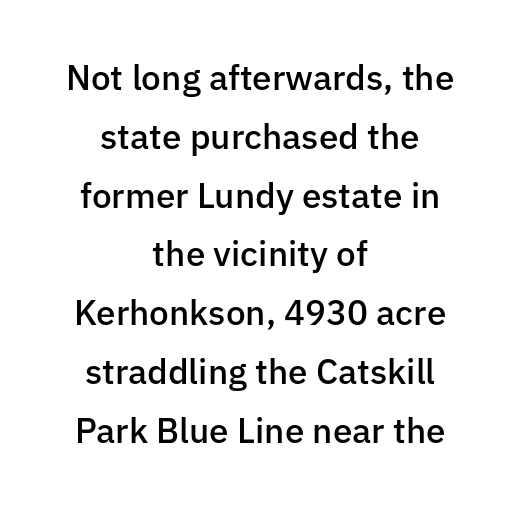
Q: Is the text bold? A: Semi-bold.
Q: Is the text italic (slanted)? A: No, it is upright.
Q: Is the typeface a serif or a sans-serif typeface? A: Sans-serif.
Q: Is the text underlined? A: No.
Q: How is the paragraph aligned? A: Centered.
Q: Is the spacing between letters normal or unusually wide? A: Normal.
Q: Is the spacing between lines tight, normal or loose? A: Normal.
Q: Width (condensed, normal, or wide)? A: Normal.
Q: Stroke contrast? A: Low.
Q: x-height? A: Medium.
Q: Monospaced? A: No.
